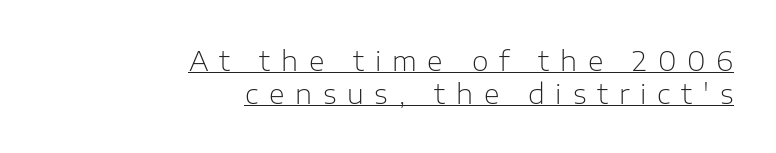
{"italic": "no", "bold": "no", "underline": "yes", "align": "right", "line_spacing_ratio": 1.22, "letter_spacing": "wide", "letter_spacing_em": 0.4, "glyph_px": 27}
